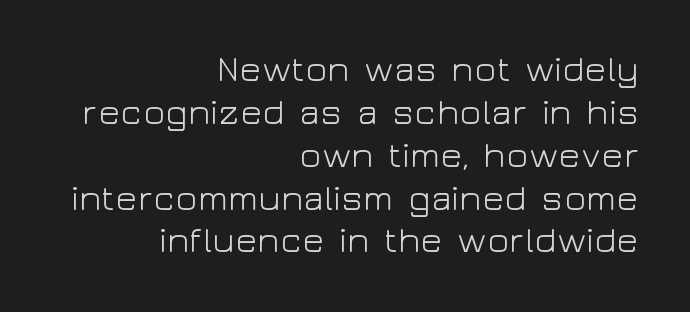
{"serif": "no", "italic": "no", "bold": "no", "weight": "light", "width": "wide", "stroke_contrast": "low", "x_height": "medium", "monospaced": "no", "underline": "no", "align": "right", "line_spacing_ratio": 1.19, "letter_spacing": "normal", "letter_spacing_em": 0.0, "glyph_px": 36}
